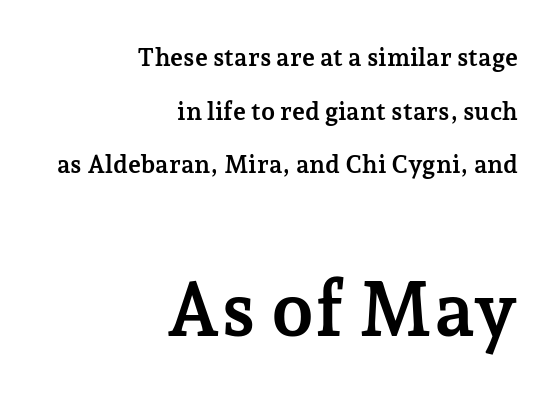
Q: Is the text bold? A: Yes.
Q: Is the text italic (slanted)? A: No, it is upright.
Q: Is the typeface a serif or a sans-serif typeface? A: Serif.
Q: Is the text underlined? A: No.
Q: How is the paragraph aligned? A: Right-aligned.
Q: Is the spacing between letters normal or unusually wide? A: Normal.
Q: Is the spacing between lines tight, normal or loose? A: Loose.
Q: Which block of text is set in a larger size, the first (top) or the second (bottom)? A: The second (bottom) one.
Q: Width (condensed, normal, or wide)? A: Normal.
Q: Stroke contrast? A: Low.
Q: x-height? A: Medium.
Q: Monospaced? A: No.
